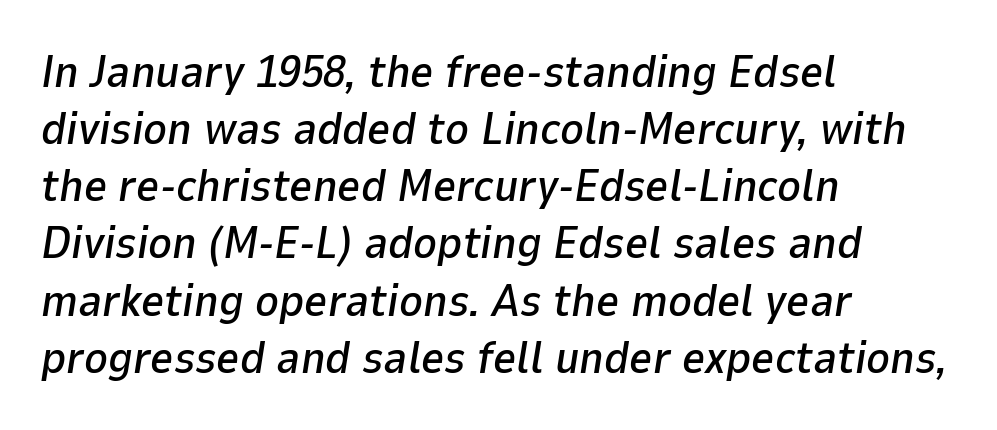
These lines are rendered in a variable-pitch font. The area under the type is left untouched. Short and long lines alike share a common starting point at left. You could call the tracking neutral — neither tight nor loose.
